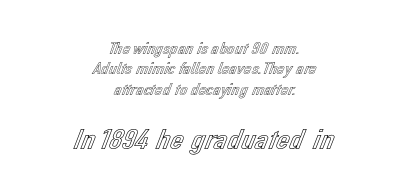
{"width": "normal", "x_height": "medium", "monospaced": "no", "underline": "no", "align": "center", "line_spacing_ratio": 1.2, "letter_spacing": "normal", "letter_spacing_em": 0.0, "larger_block": "second", "size_ratio": 1.76, "glyph_px": 30}
